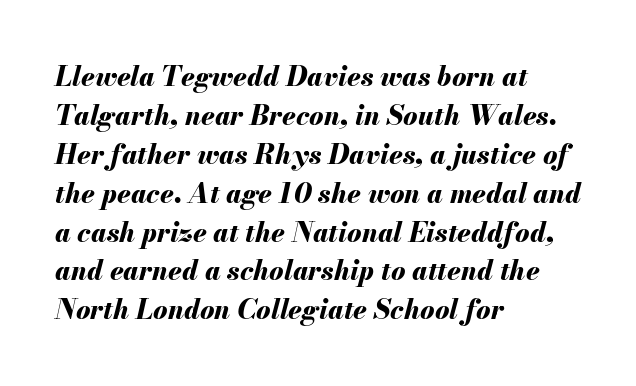
The image shows 27 px bold type, italic (leaning right); set left-aligned, normal line spacing (1.44x), normal letter spacing, not underlined.
